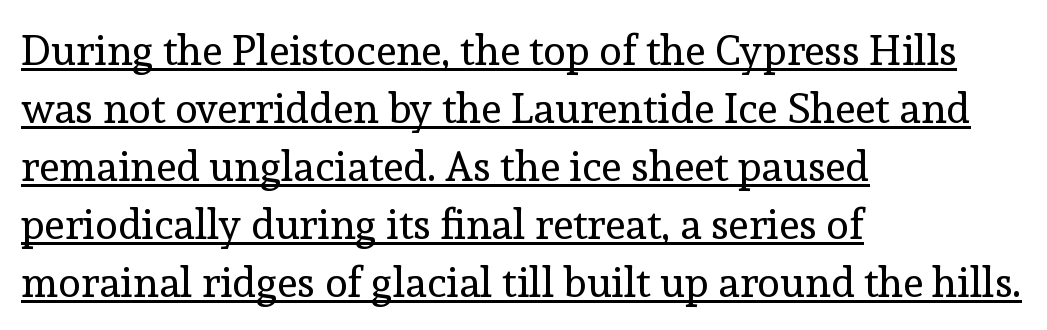
Q: Is the text bold? A: No.
Q: Is the text italic (slanted)? A: No, it is upright.
Q: Is the typeface a serif or a sans-serif typeface? A: Serif.
Q: Is the text underlined? A: Yes.
Q: How is the paragraph aligned? A: Left-aligned.
Q: Is the spacing between letters normal or unusually wide? A: Normal.
Q: Is the spacing between lines tight, normal or loose? A: Normal.
Q: Width (condensed, normal, or wide)? A: Normal.
Q: x-height? A: Medium.
Q: Monospaced? A: No.
